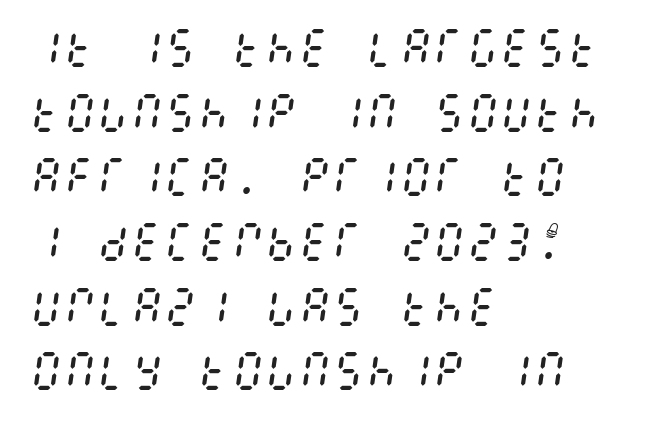
Q: Is the text bold? A: No.
Q: Is the text italic (slanted)? A: Yes, it leans right by about 8 degrees.
Q: Is the text underlined? A: No.
Q: How is the paragraph aligned? A: Left-aligned.
Q: Is the spacing between letters normal or unusually wide? A: Normal.
Q: Is the spacing between lines tight, normal or loose? A: Normal.
Q: Width (condensed, normal, or wide)? A: Condensed.
Q: Stroke contrast? A: Medium.
Q: x-height? A: Large.
